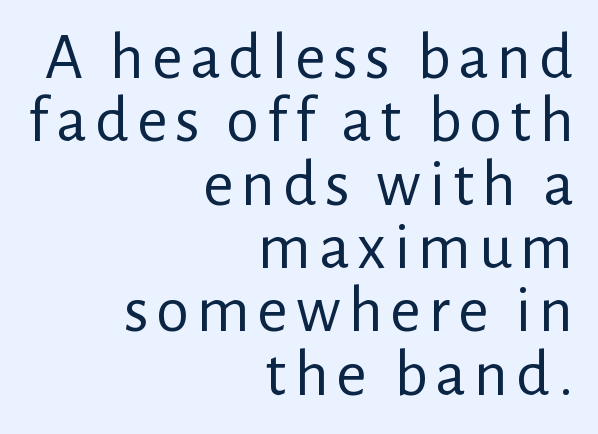
The image shows 66 px regular-weight sans-serif type, upright; set right-aligned, tight line spacing (0.96x), not underlined; low stroke contrast and a medium x-height.
